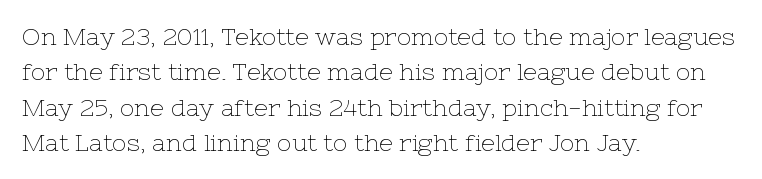
The image shows 24 px text type, upright; set left-aligned, normal line spacing (1.47x), normal letter spacing, not underlined.
